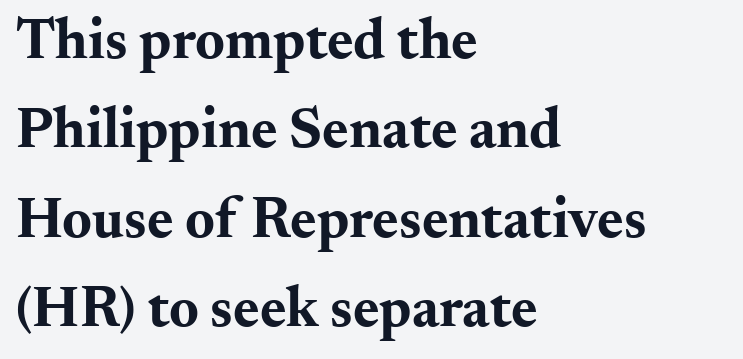
Q: Is the text bold? A: Yes.
Q: Is the text italic (slanted)? A: No, it is upright.
Q: Is the typeface a serif or a sans-serif typeface? A: Serif.
Q: Is the text underlined? A: No.
Q: How is the paragraph aligned? A: Left-aligned.
Q: Is the spacing between letters normal or unusually wide? A: Normal.
Q: Is the spacing between lines tight, normal or loose? A: Normal.
Q: Width (condensed, normal, or wide)? A: Wide.
Q: Stroke contrast? A: Medium.
Q: x-height? A: Small.
Q: Monospaced? A: No.
